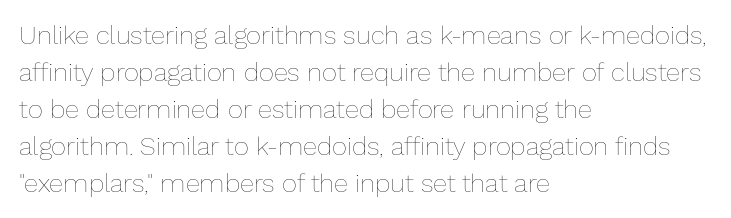
Q: Is the text bold? A: No.
Q: Is the text italic (slanted)? A: No, it is upright.
Q: Is the text underlined? A: No.
Q: How is the paragraph aligned? A: Left-aligned.
Q: Is the spacing between letters normal or unusually wide? A: Normal.
Q: Is the spacing between lines tight, normal or loose? A: Normal.
